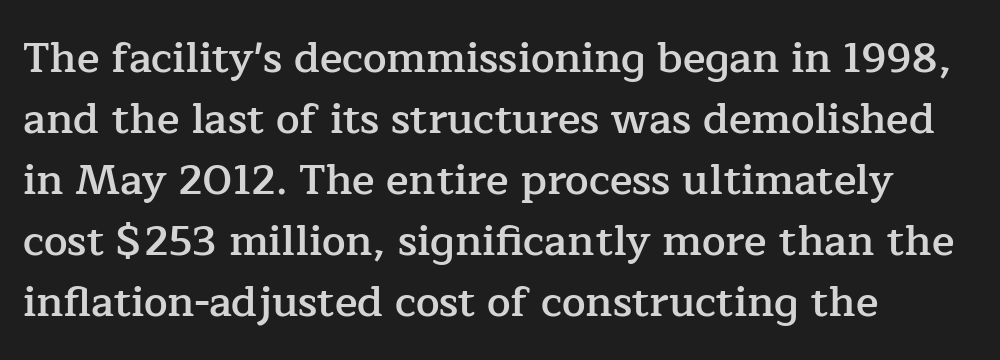
Q: Is the text bold? A: Semi-bold.
Q: Is the text italic (slanted)? A: No, it is upright.
Q: Is the typeface a serif or a sans-serif typeface? A: Serif.
Q: Is the text underlined? A: No.
Q: How is the paragraph aligned? A: Left-aligned.
Q: Is the spacing between letters normal or unusually wide? A: Normal.
Q: Is the spacing between lines tight, normal or loose? A: Normal.
Q: Width (condensed, normal, or wide)? A: Normal.
Q: Stroke contrast? A: Low.
Q: x-height? A: Medium.
Q: Monospaced? A: No.
